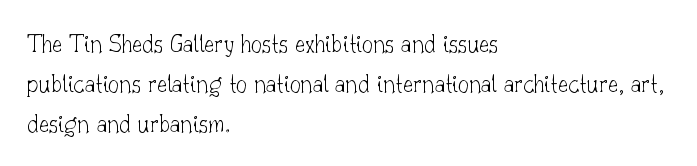
{"italic": "no", "bold": "no", "underline": "no", "align": "left", "line_spacing": "normal", "line_spacing_ratio": 1.49, "letter_spacing": "normal", "letter_spacing_em": 0.0, "glyph_px": 27}
